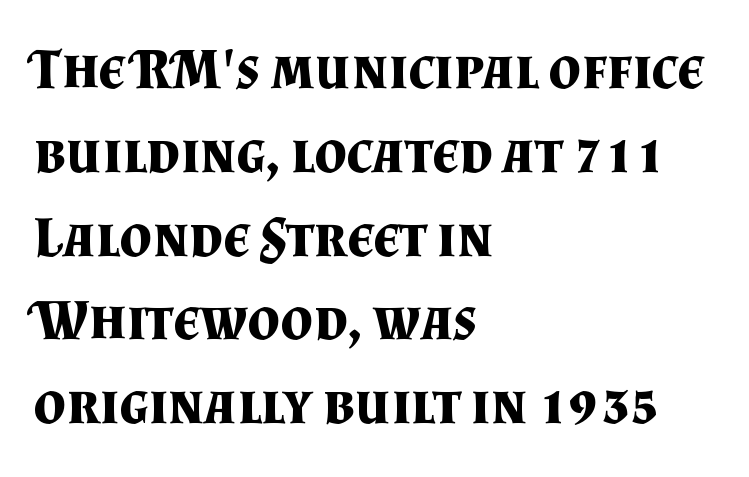
{"serif": "yes", "italic": "no", "bold": "yes", "weight": "bold", "width": "normal", "stroke_contrast": "medium", "x_height": "small", "monospaced": "no", "underline": "no", "align": "left", "line_spacing": "normal", "line_spacing_ratio": 1.47, "letter_spacing": "normal", "letter_spacing_em": 0.0, "glyph_px": 57}
